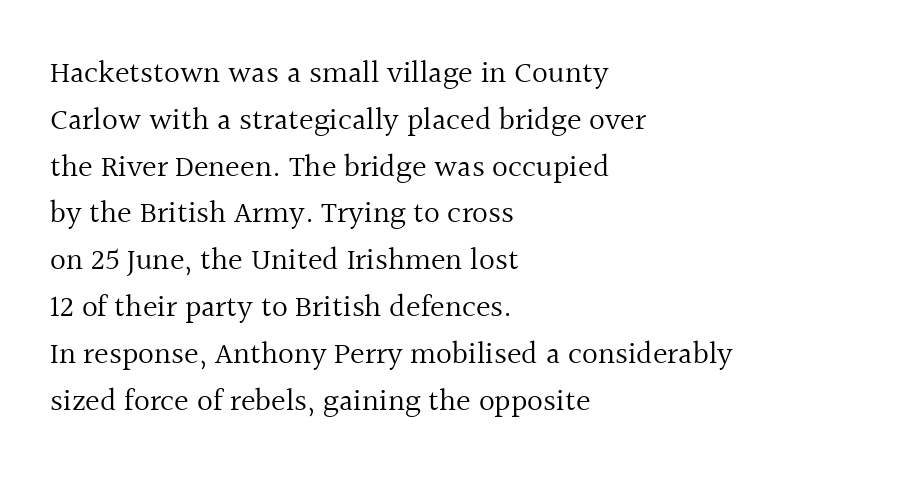
The image shows 31 px regular-weight serif type, upright; set left-aligned, normal line spacing (1.51x), normal letter spacing, not underlined; a medium x-height.
